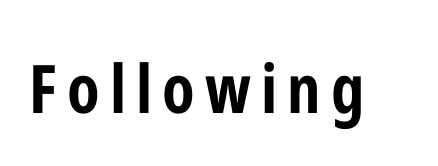
Q: Is the text bold? A: Yes.
Q: Is the text italic (slanted)? A: No, it is upright.
Q: Is the typeface a serif or a sans-serif typeface? A: Sans-serif.
Q: Is the text underlined? A: No.
Q: Width (condensed, normal, or wide)? A: Condensed.
Q: Stroke contrast? A: Low.
Q: x-height? A: Medium.
Q: Monospaced? A: No.
